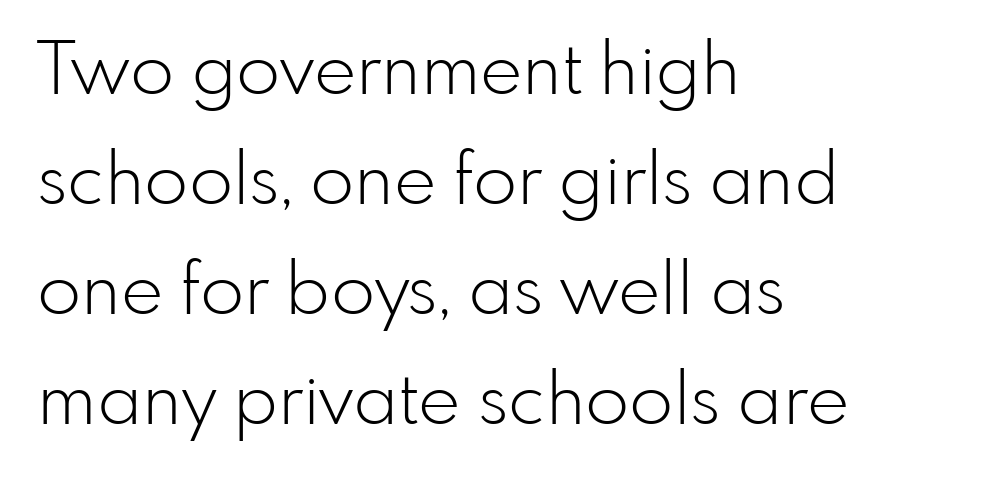
The image shows 72 px light sans-serif type, upright; set left-aligned, normal line spacing (1.53x), normal letter spacing, not underlined; low stroke contrast and a small x-height.
